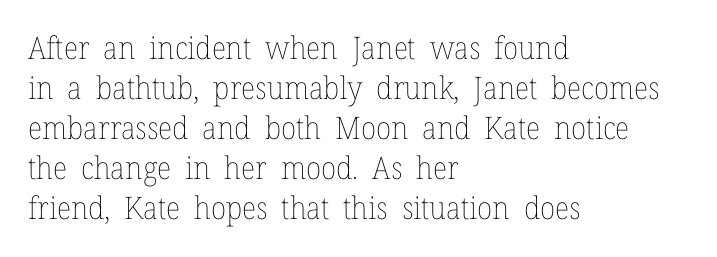
The image shows 31 px thin type, upright; set left-aligned, normal line spacing (1.29x), normal letter spacing, not underlined; low stroke contrast and a medium x-height.
